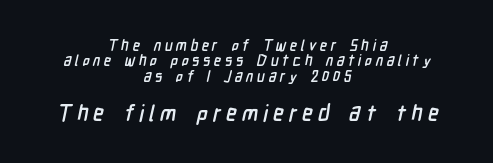
Q: Is the text bold? A: Yes.
Q: Is the text underlined? A: No.
Q: How is the paragraph aligned? A: Centered.
Q: Is the spacing between letters normal or unusually wide? A: Unusually wide.
Q: Is the spacing between lines tight, normal or loose? A: Tight.
Q: Which block of text is set in a larger size, the first (top) or the second (bottom)? A: The second (bottom) one.
